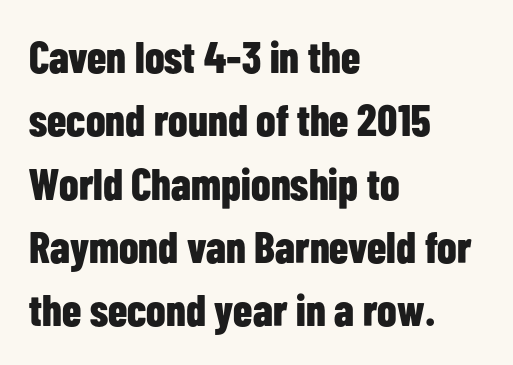
The image shows 44 px bold, condensed sans-serif type, upright; set left-aligned, normal line spacing (1.44x), normal letter spacing, not underlined; low stroke contrast and a medium x-height.
